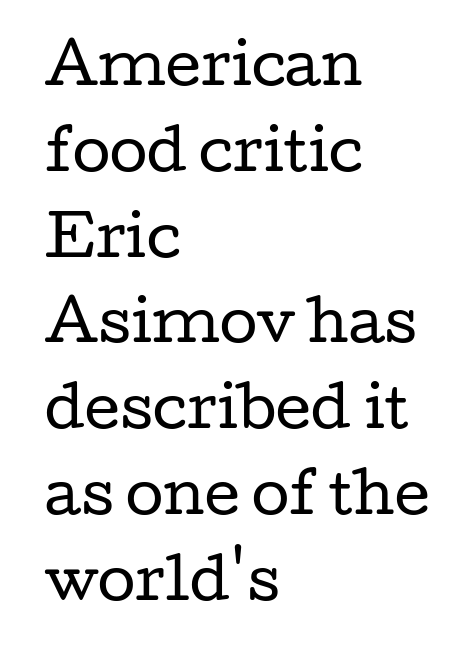
The image shows 55 px regular-weight, wide serif type, upright; set left-aligned, normal line spacing (1.56x), normal letter spacing, not underlined; low stroke contrast and a medium x-height.
